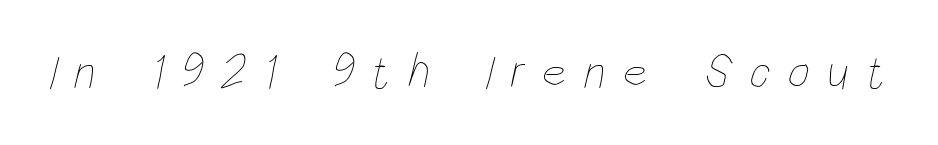
Q: Is the text bold? A: No.
Q: Is the text underlined? A: No.
Q: Is the spacing between letters normal or unusually wide? A: Unusually wide.
Q: Width (condensed, normal, or wide)? A: Condensed.
Q: Stroke contrast? A: Low.
Q: x-height? A: Large.
Q: Monospaced? A: No.
